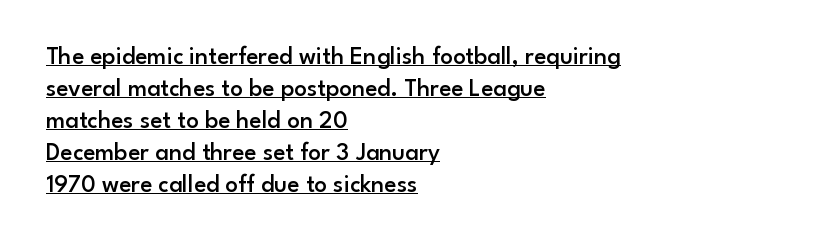
{"italic": "no", "bold": "semi", "underline": "yes", "align": "left", "line_spacing": "normal", "line_spacing_ratio": 1.28, "letter_spacing": "normal", "letter_spacing_em": 0.0, "glyph_px": 25}
